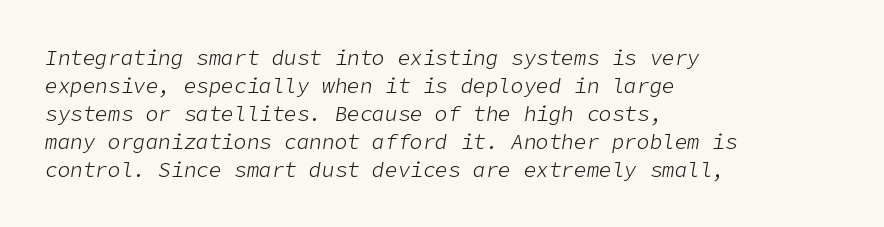
The rag falls on the right side of this text block. The strokes are not fattened; the text isn't bold. Rows of type keep a routine distance in the vertical direction. Letter spacing: default.
